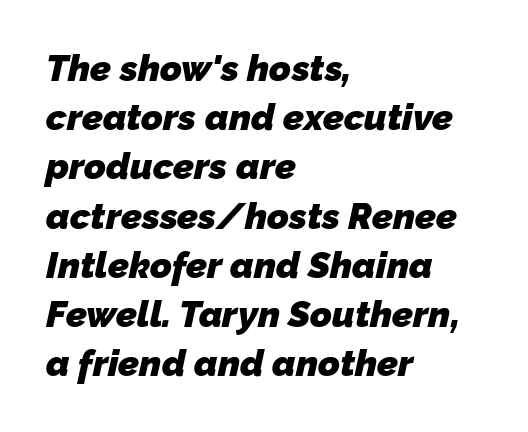
The image shows 37 px heavy sans-serif type; set left-aligned, normal line spacing (1.33x), normal letter spacing, not underlined; low stroke contrast and a medium x-height.
